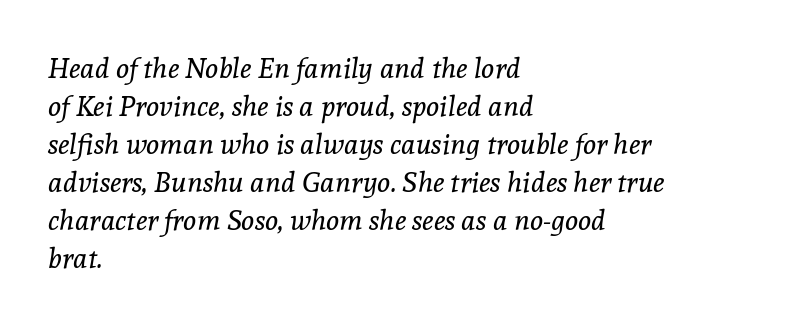
{"serif": "yes", "italic": "yes", "lean": "right", "slant_degrees": 8, "bold": "no", "weight": "regular", "width": "normal", "x_height": "medium", "monospaced": "no", "underline": "no", "align": "left", "line_spacing": "normal", "line_spacing_ratio": 1.36, "letter_spacing": "normal", "letter_spacing_em": 0.0, "glyph_px": 28}
